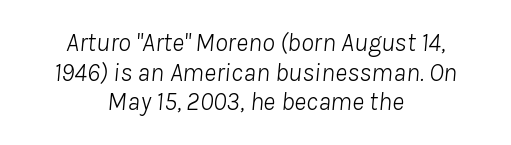
{"italic": "yes", "lean": "right", "slant_degrees": 8, "bold": "no", "underline": "no", "align": "center", "line_spacing": "tight", "line_spacing_ratio": 1.14, "letter_spacing": "normal", "letter_spacing_em": 0.0, "glyph_px": 26}
